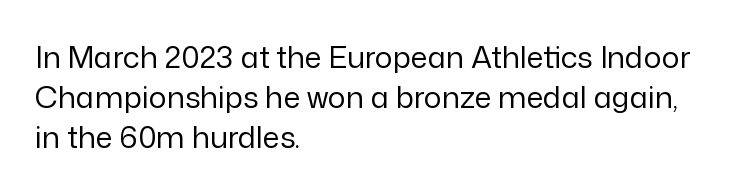
Q: Is the text bold? A: No.
Q: Is the text italic (slanted)? A: No, it is upright.
Q: Is the typeface a serif or a sans-serif typeface? A: Sans-serif.
Q: Is the text underlined? A: No.
Q: How is the paragraph aligned? A: Left-aligned.
Q: Is the spacing between letters normal or unusually wide? A: Normal.
Q: Is the spacing between lines tight, normal or loose? A: Normal.
Q: Width (condensed, normal, or wide)? A: Normal.
Q: Stroke contrast? A: Low.
Q: x-height? A: Medium.
Q: Monospaced? A: No.
